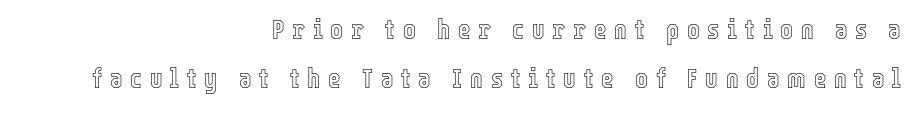
The letterforms stand isolated, each surrounded by extra space. No word sits above an underline. Style check: upright. Leftover space on each line is placed entirely before the opening word.
